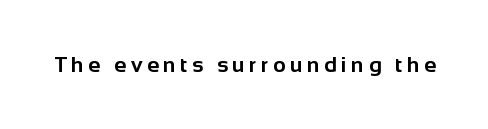
{"italic": "no", "bold": "yes", "underline": "no", "letter_spacing": "wide", "letter_spacing_em": 0.2, "glyph_px": 22}
